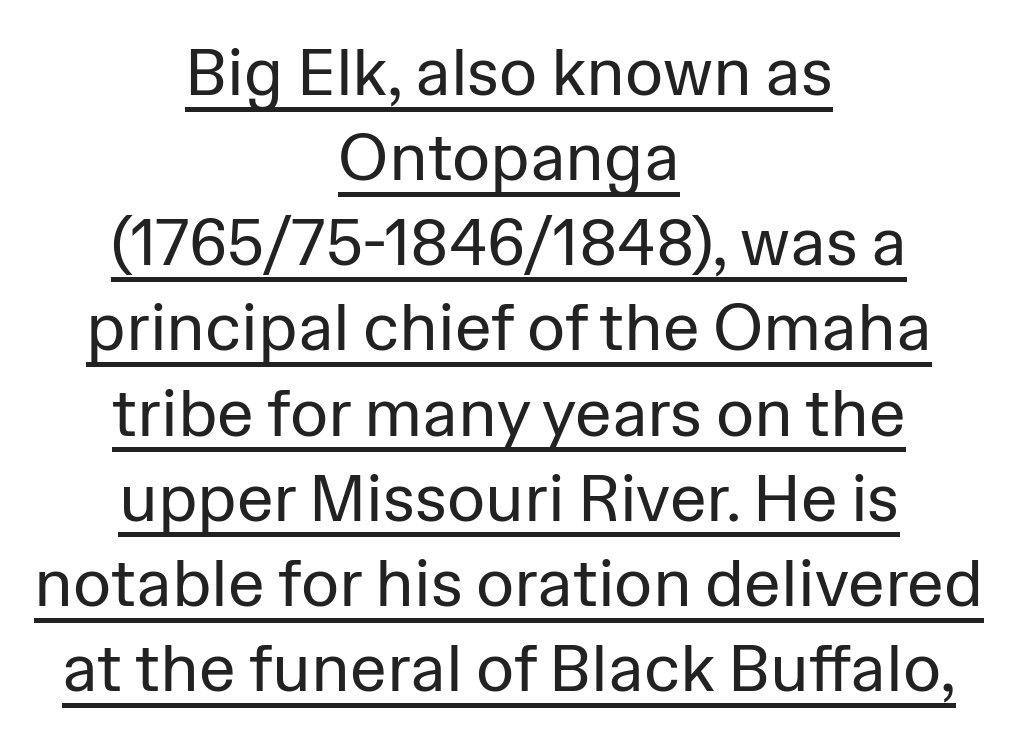
{"serif": "no", "italic": "no", "bold": "no", "weight": "regular", "width": "normal", "stroke_contrast": "low", "x_height": "medium", "monospaced": "no", "underline": "yes", "align": "center", "line_spacing": "normal", "line_spacing_ratio": 1.29, "letter_spacing": "normal", "letter_spacing_em": 0.0, "glyph_px": 66}
